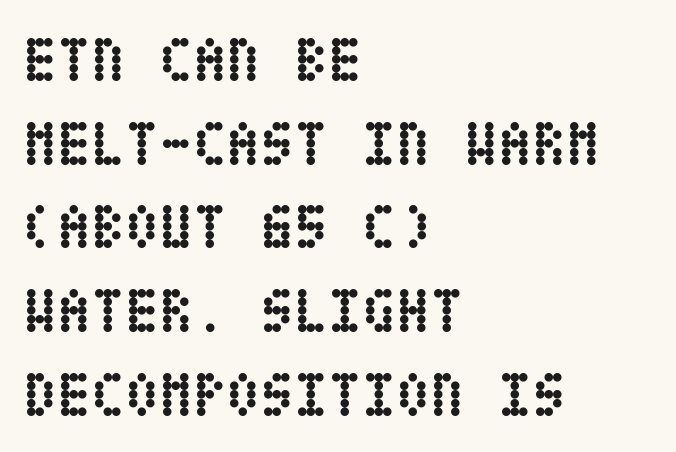
{"italic": "no", "bold": "yes", "weight": "semibold", "width": "condensed", "stroke_contrast": "low", "x_height": "large", "underline": "no", "align": "left", "line_spacing": "normal", "line_spacing_ratio": 1.35, "letter_spacing": "normal", "letter_spacing_em": 0.0, "glyph_px": 62}
